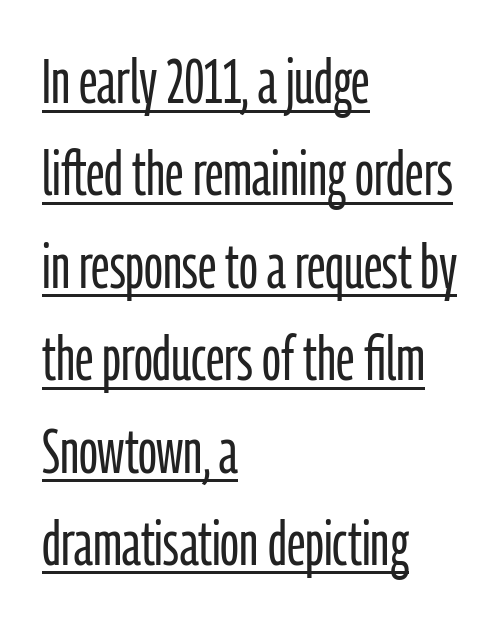
Q: Is the text bold? A: No.
Q: Is the text italic (slanted)? A: No, it is upright.
Q: Is the typeface a serif or a sans-serif typeface? A: Sans-serif.
Q: Is the text underlined? A: Yes.
Q: How is the paragraph aligned? A: Left-aligned.
Q: Is the spacing between letters normal or unusually wide? A: Normal.
Q: Is the spacing between lines tight, normal or loose? A: Normal.
Q: Width (condensed, normal, or wide)? A: Condensed.
Q: Stroke contrast? A: Low.
Q: x-height? A: Medium.
Q: Monospaced? A: No.
